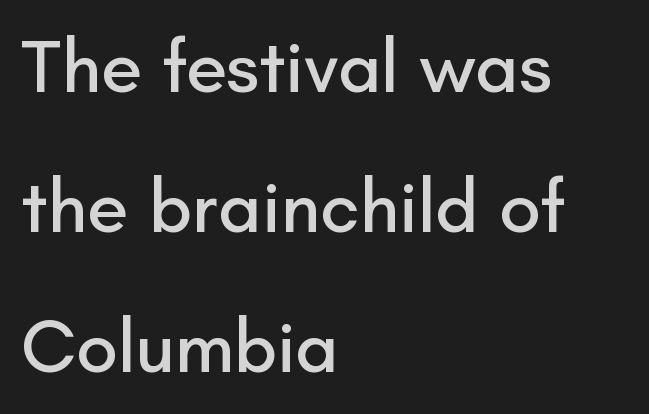
The image shows 75 px sans-serif type, upright; set left-aligned, line spacing 1.87x, normal letter spacing, not underlined; low stroke contrast and a small x-height.
